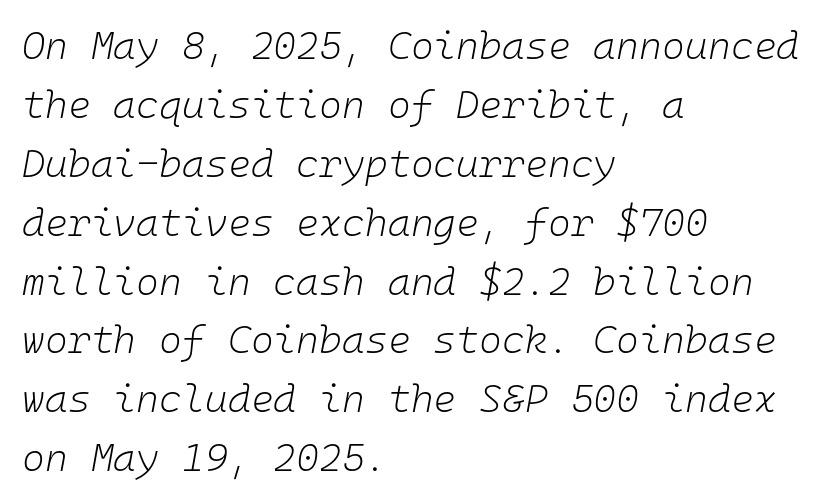
The image shows 39 px light type, italic (leaning right), monospaced; set left-aligned, normal line spacing (1.51x), normal letter spacing, not underlined; low stroke contrast and a medium x-height.
